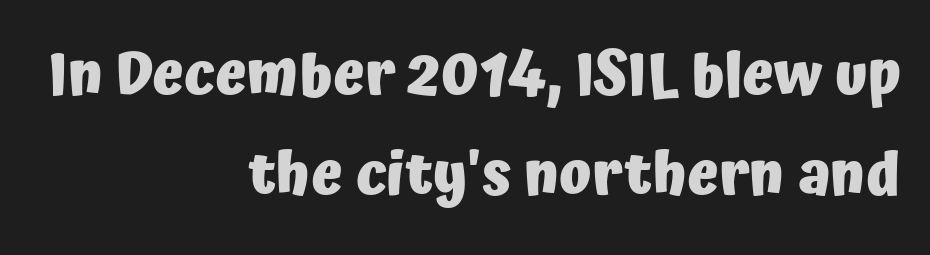
Q: Is the text bold? A: Yes.
Q: Is the text italic (slanted)? A: No, it is upright.
Q: Is the typeface a serif or a sans-serif typeface? A: Sans-serif.
Q: Is the text underlined? A: No.
Q: How is the paragraph aligned? A: Right-aligned.
Q: Is the spacing between letters normal or unusually wide? A: Normal.
Q: Is the spacing between lines tight, normal or loose? A: Normal.
Q: Width (condensed, normal, or wide)? A: Normal.
Q: Stroke contrast? A: Low.
Q: x-height? A: Medium.
Q: Monospaced? A: No.
